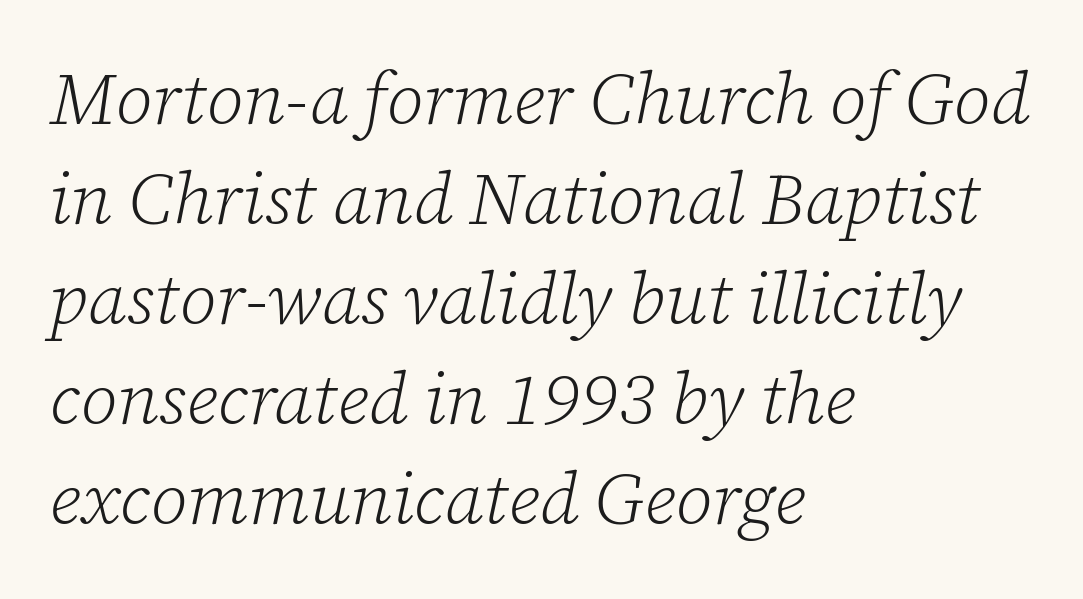
Q: Is the text bold? A: No.
Q: Is the text italic (slanted)? A: Yes, it leans right by about 12 degrees.
Q: Is the typeface a serif or a sans-serif typeface? A: Serif.
Q: Is the text underlined? A: No.
Q: How is the paragraph aligned? A: Left-aligned.
Q: Is the spacing between letters normal or unusually wide? A: Normal.
Q: Is the spacing between lines tight, normal or loose? A: Normal.
Q: Width (condensed, normal, or wide)? A: Normal.
Q: Stroke contrast? A: Low.
Q: x-height? A: Medium.
Q: Monospaced? A: No.
